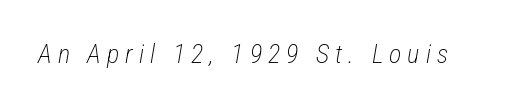
Notice how the stems are inclined rather than vertical — that's the hallmark of italics. This rendering widens character spacing well past its baseline value. Glance below the letters and you will spot only blank space. Heft: none added — not bold.
